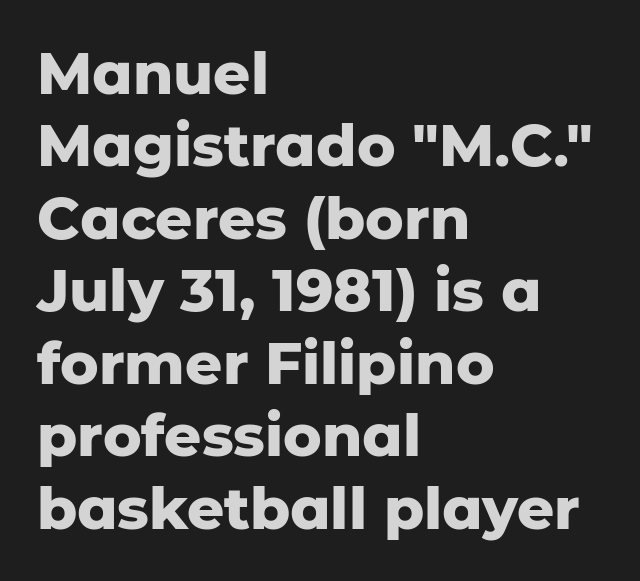
The image shows 58 px heavy sans-serif type, upright; set left-aligned, normal line spacing (1.25x), normal letter spacing, not underlined; low stroke contrast and a medium x-height.
